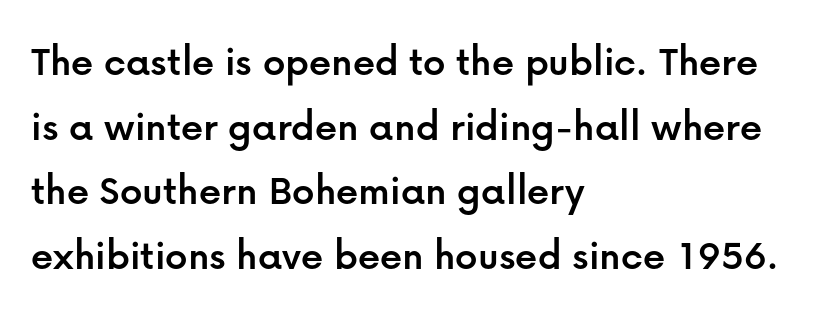
{"serif": "no", "italic": "no", "width": "normal", "stroke_contrast": "low", "x_height": "medium", "monospaced": "no", "underline": "no", "align": "left", "line_spacing": "normal", "line_spacing_ratio": 1.47, "letter_spacing": "normal", "letter_spacing_em": 0.0, "glyph_px": 44}
